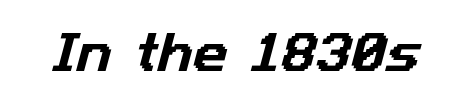
Q: Is the typeface a serif or a sans-serif typeface? A: Sans-serif.
Q: Is the text underlined? A: No.
Q: Is the spacing between letters normal or unusually wide? A: Normal.
Q: Width (condensed, normal, or wide)? A: Normal.
Q: Stroke contrast? A: Low.
Q: x-height? A: Medium.
Q: Monospaced? A: No.
